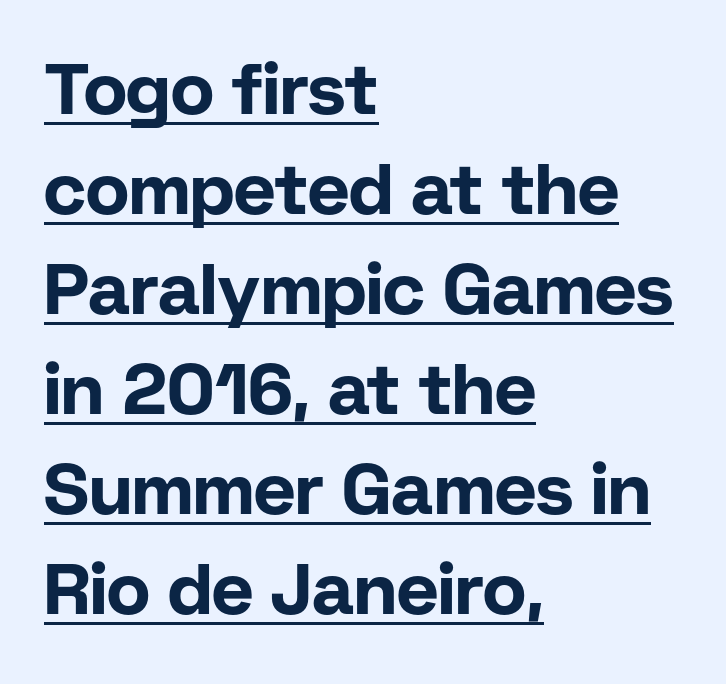
{"serif": "no", "italic": "no", "bold": "yes", "weight": "bold", "width": "normal", "stroke_contrast": "low", "x_height": "medium", "monospaced": "no", "underline": "yes", "align": "left", "line_spacing": "normal", "line_spacing_ratio": 1.39, "letter_spacing": "normal", "letter_spacing_em": 0.0, "glyph_px": 72}
